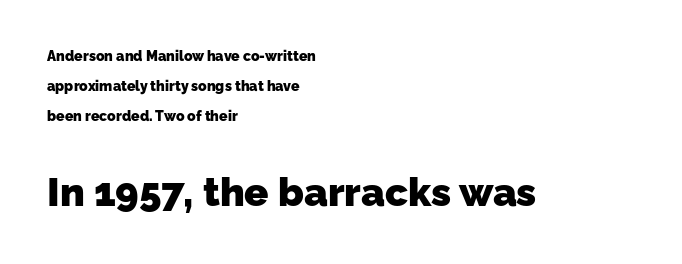
Do the characters align in a grid? No, the font is proportional. Does extra space separate the letters? No, they use regular spacing. I'd describe the lettering as bold — thick and assertive. The characters display no serif detailing; their extremities are plain.
